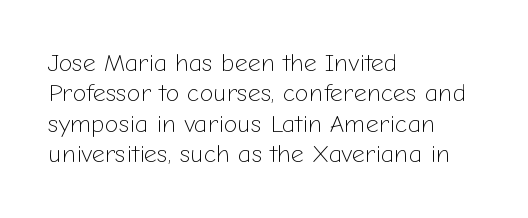
{"italic": "no", "bold": "no", "underline": "no", "align": "left", "line_spacing_ratio": 1.22, "letter_spacing": "normal", "letter_spacing_em": 0.0, "glyph_px": 25}
